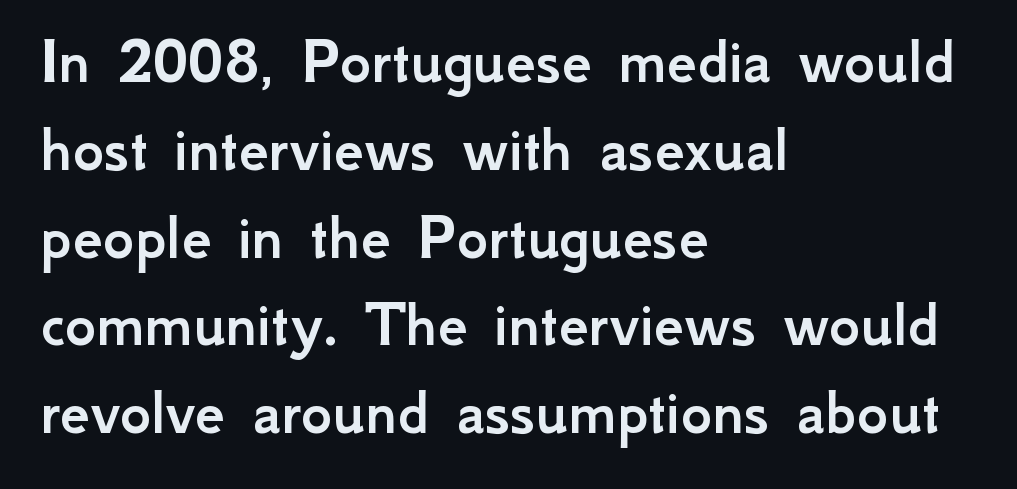
The ragged edge is on the right, which tells us the setting is flush left. Each word holds together tightly as a unit, with standard inter-letter gaps. Anything drawn beneath the words? Only blank space. The letters carry no serifs — their stems end cleanly without finishing strokes. This sample keeps an unexceptional amount of space between lines. The type sits square on the baseline with zero lean.
